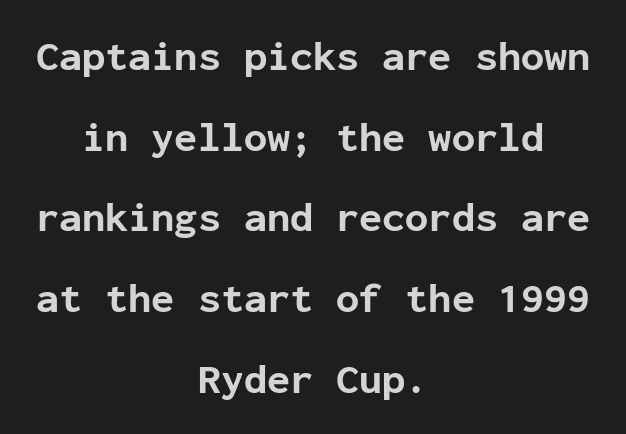
Standard letterfit; no display-style spreading of the glyphs. Quick note: interline space is abundant. The characters look thick and weighty, a clear bold. Characters remain perfectly vertical along every line. Just letters on the line, the space beneath them empty.
